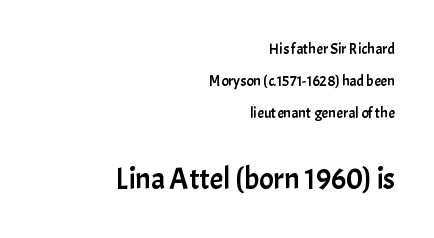
The more generous point size was reserved for the lower chunk. The face used here is proportionally spaced, like ordinary book or web type. These lines are composed in type without serifs. There is no visible air inserted between adjacent glyphs. If you drew a ruler down the right edge, every line would touch it.
